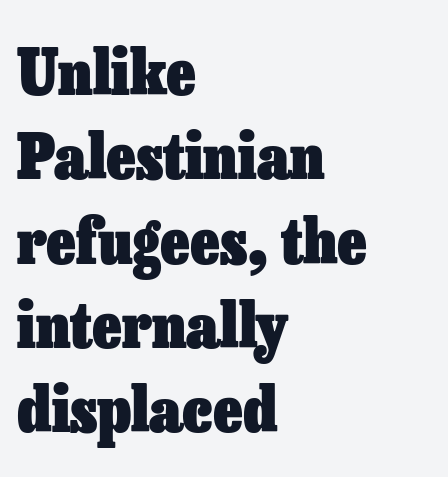
Q: Is the text bold? A: Yes.
Q: Is the text italic (slanted)? A: No, it is upright.
Q: Is the text underlined? A: No.
Q: How is the paragraph aligned? A: Left-aligned.
Q: Is the spacing between letters normal or unusually wide? A: Normal.
Q: Is the spacing between lines tight, normal or loose? A: Normal.
Q: Width (condensed, normal, or wide)? A: Normal.
Q: Stroke contrast? A: Low.
Q: x-height? A: Medium.
Q: Monospaced? A: No.
